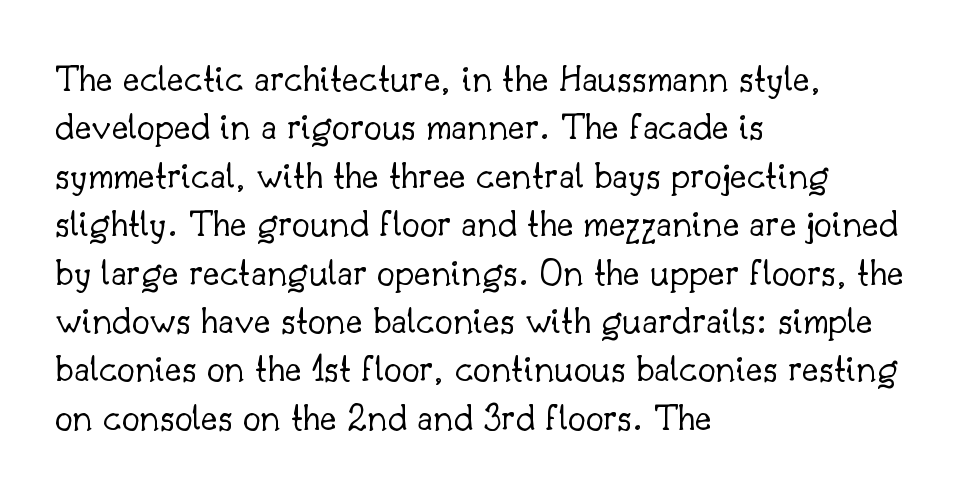
{"italic": "no", "bold": "no", "weight": "light", "width": "normal", "stroke_contrast": "low", "x_height": "small", "monospaced": "no", "underline": "no", "align": "left", "line_spacing_ratio": 1.21, "letter_spacing": "normal", "letter_spacing_em": 0.0, "glyph_px": 40}
